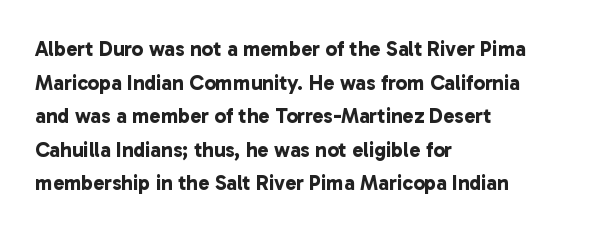
The image shows 21 px bold type; set left-aligned, normal line spacing (1.6x), normal letter spacing, not underlined.
